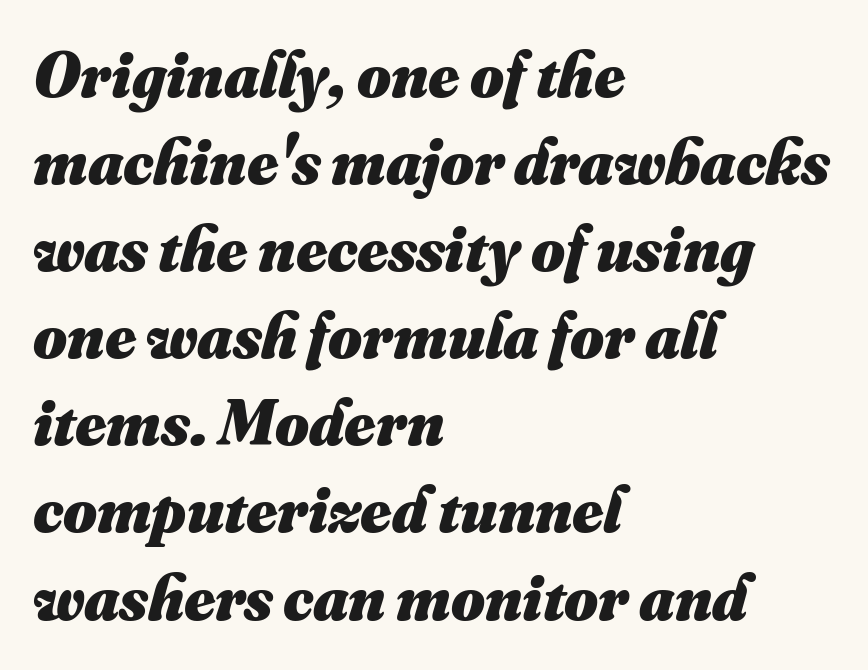
In terms of leading, this rendering sits right in the middle. Proportional: the letters do not fall into vertical columns. Visually the block forms a straight wall on the left and a jagged coastline on the right. Bare-footed words on every line.
